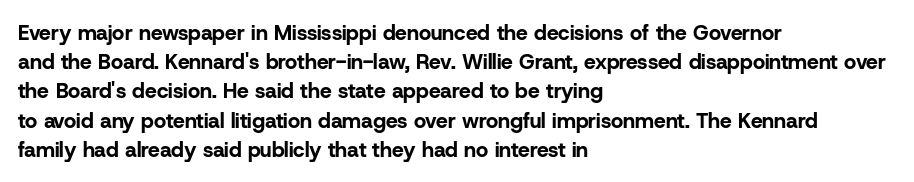
The image shows 21 px bold type, upright; set left-aligned, normal line spacing (1.39x), normal letter spacing, not underlined.
